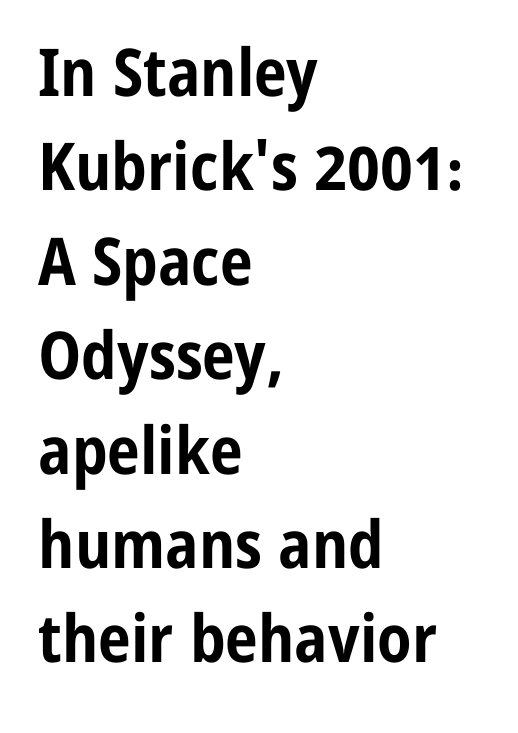
The letters carry no serifs — their stems end cleanly without finishing strokes. These lines sit exactly where default settings would place them. The letters stand straight up with perfectly vertical stems. Each word holds together tightly as a unit, with standard inter-letter gaps.
